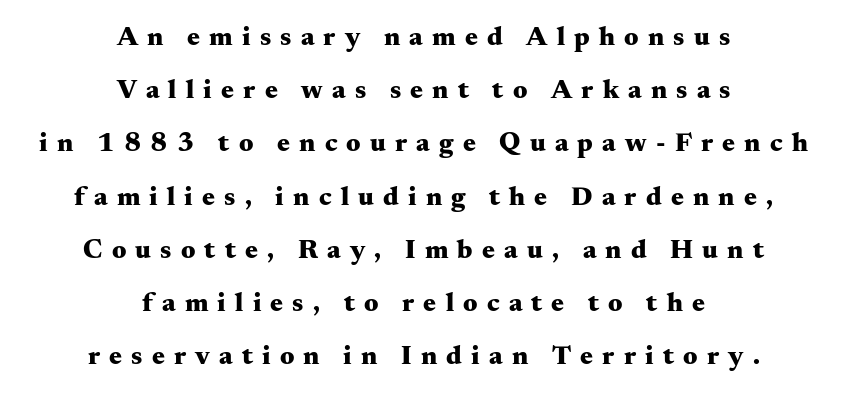
Weight check: bold — yes, fully. Posture: vertical. Only glyphs here, with clear space below each row. Every row of glyphs is offset so its center matches the block's center.
